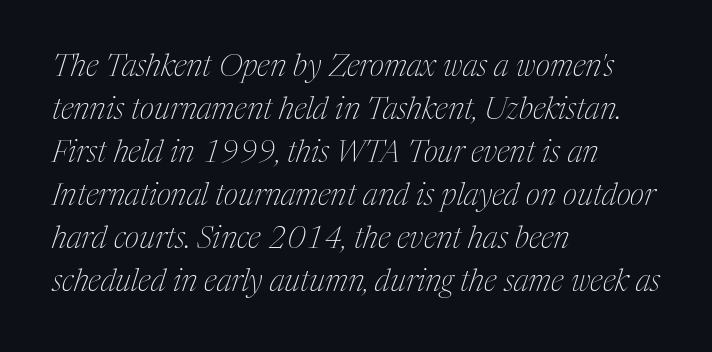
Regular leading. Typographically, this falls in the serif category. All the whitespace from short lines collects on the right. The face used here is proportionally spaced, like ordinary book or web type. These lines were composed using italics. Decoration check: the copy has no underline.
